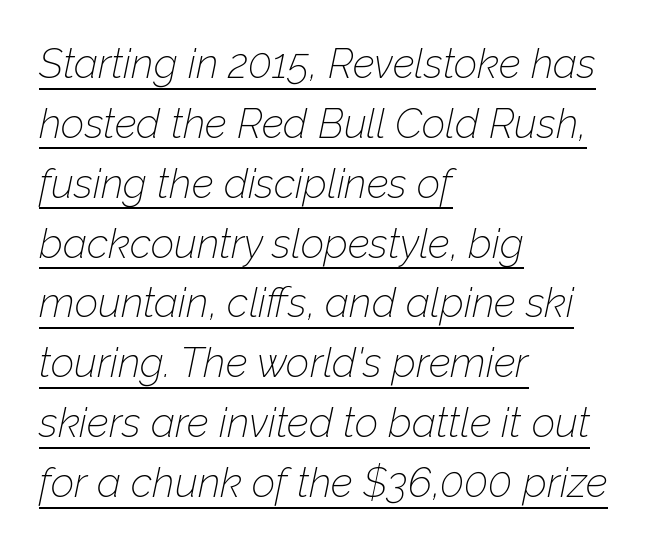
Yep, that's italic — everything's leaning. Each letter keeps its own natural width here, so spacing adapts to shape. Decoration check: the copy is underlined. The passage shown is not bold in any degree. Regarding leading, the lines here are spaced in the standard way.
